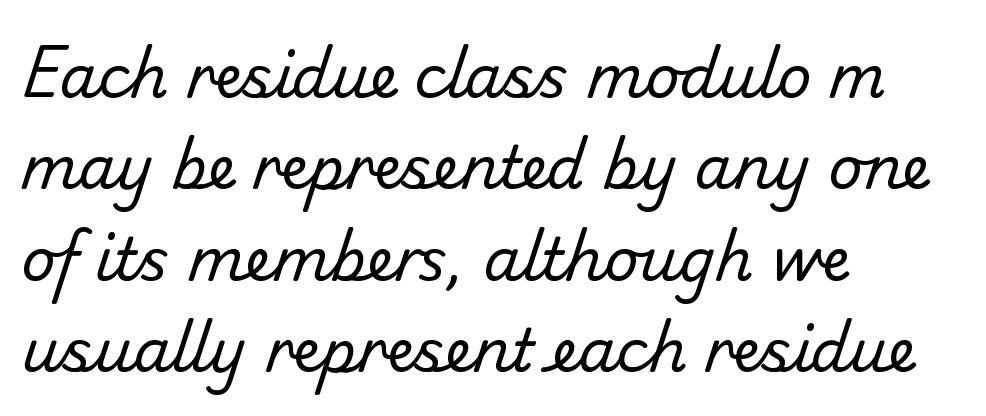
The image shows 59 px regular-weight sans-serif type; set left-aligned, normal line spacing (1.55x), normal letter spacing, not underlined; low stroke contrast and a small x-height.
